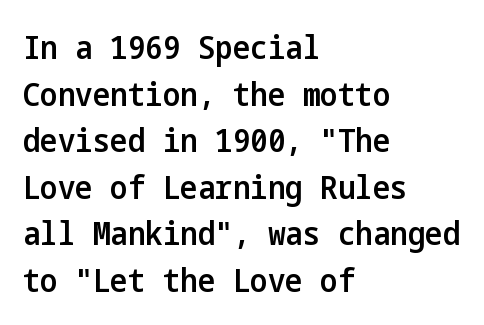
The image shows 33 px semibold, condensed sans-serif type, upright; set left-aligned, normal line spacing (1.41x), normal letter spacing, not underlined; low stroke contrast and a medium x-height.
